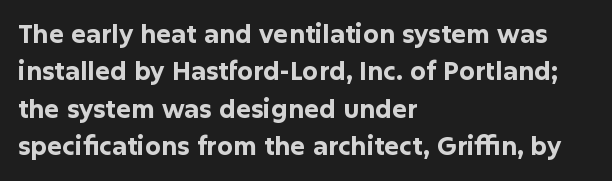
Q: Is the text bold? A: Yes.
Q: Is the text italic (slanted)? A: No, it is upright.
Q: Is the text underlined? A: No.
Q: How is the paragraph aligned? A: Left-aligned.
Q: Is the spacing between letters normal or unusually wide? A: Normal.
Q: Is the spacing between lines tight, normal or loose? A: Normal.
